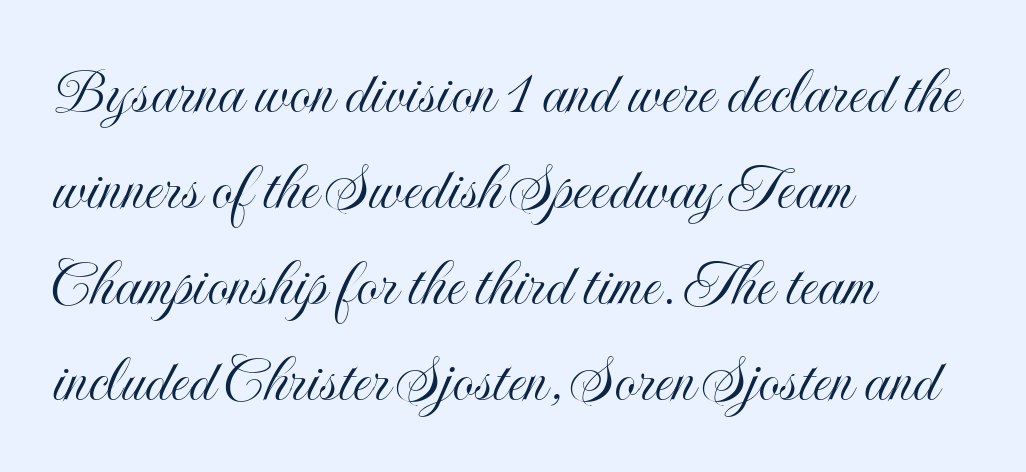
{"width": "condensed", "x_height": "small", "monospaced": "no", "underline": "no", "align": "left", "line_spacing": "normal", "line_spacing_ratio": 1.39, "letter_spacing": "normal", "letter_spacing_em": 0.0, "glyph_px": 69}
